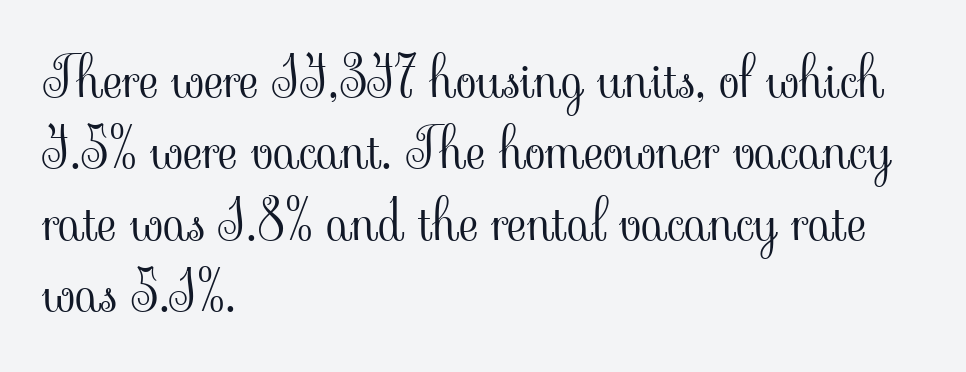
{"serif": "yes", "italic": "no", "bold": "no", "weight": "light", "width": "normal", "stroke_contrast": "low", "x_height": "small", "monospaced": "no", "underline": "no", "align": "left", "line_spacing": "normal", "line_spacing_ratio": 1.32, "letter_spacing": "normal", "letter_spacing_em": 0.0, "glyph_px": 54}
